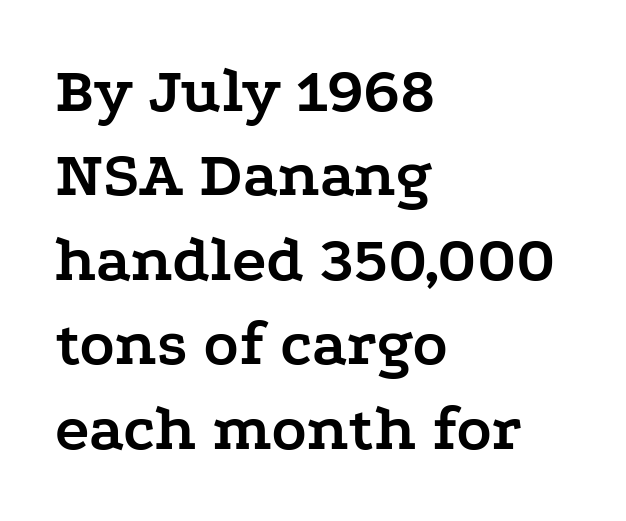
{"serif": "yes", "italic": "no", "bold": "yes", "weight": "semibold", "width": "wide", "stroke_contrast": "low", "x_height": "medium", "monospaced": "no", "underline": "no", "align": "left", "line_spacing": "normal", "line_spacing_ratio": 1.3, "letter_spacing": "normal", "letter_spacing_em": 0.0, "glyph_px": 65}
